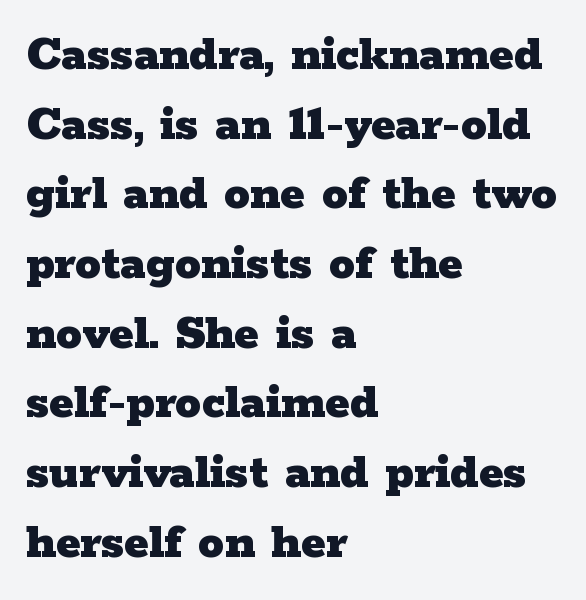
{"serif": "yes", "italic": "no", "bold": "yes", "weight": "heavy", "width": "wide", "stroke_contrast": "low", "x_height": "medium", "monospaced": "no", "underline": "no", "align": "left", "line_spacing": "normal", "line_spacing_ratio": 1.34, "letter_spacing": "normal", "letter_spacing_em": 0.0, "glyph_px": 52}
